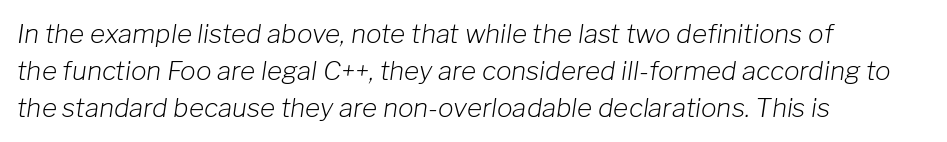
Q: Is the text bold? A: No.
Q: Is the text italic (slanted)? A: Yes, it leans right by about 8 degrees.
Q: Is the text underlined? A: No.
Q: How is the paragraph aligned? A: Left-aligned.
Q: Is the spacing between letters normal or unusually wide? A: Normal.
Q: Is the spacing between lines tight, normal or loose? A: Normal.
